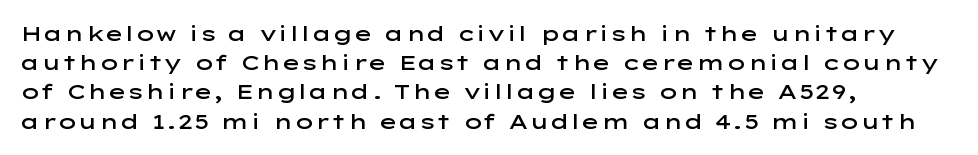
The face used here is a semibold: visibly heavier than regular, lighter than bold. Italic? Not at all — the glyphs are vertical. Default kerning and tracking; the words read as compact shapes. The paragraph shown leans on its left margin. Clear beneath every line of the passage.
